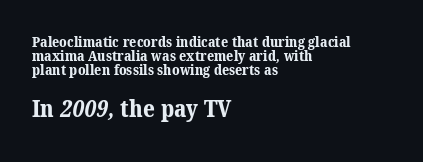
{"bold": "yes", "underline": "no", "align": "left", "line_spacing": "tight", "line_spacing_ratio": 1.0, "letter_spacing": "normal", "letter_spacing_em": 0.0, "larger_block": "second", "size_ratio": 1.64, "glyph_px": 23}
